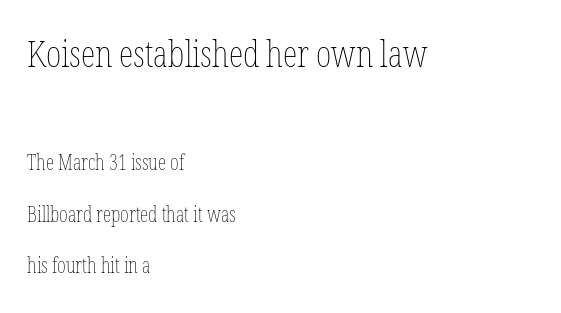
Q: Is the text bold? A: No.
Q: Is the text italic (slanted)? A: No, it is upright.
Q: Is the text underlined? A: No.
Q: How is the paragraph aligned? A: Left-aligned.
Q: Is the spacing between letters normal or unusually wide? A: Normal.
Q: Is the spacing between lines tight, normal or loose? A: Loose.
Q: Which block of text is set in a larger size, the first (top) or the second (bottom)? A: The first (top) one.
Q: Width (condensed, normal, or wide)? A: Condensed.
Q: Stroke contrast? A: Low.
Q: x-height? A: Medium.
Q: Monospaced? A: No.
